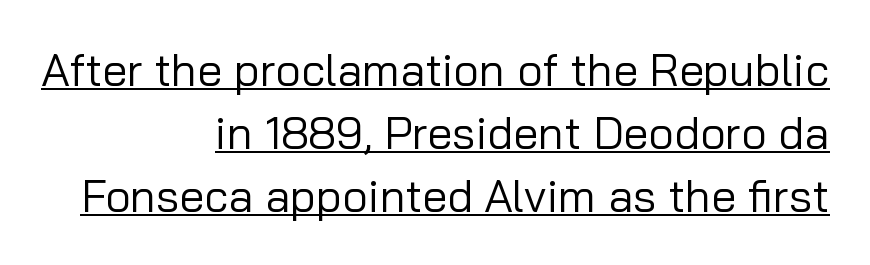
{"serif": "no", "italic": "no", "bold": "no", "weight": "regular", "width": "normal", "stroke_contrast": "low", "x_height": "medium", "monospaced": "no", "underline": "yes", "align": "right", "line_spacing": "normal", "line_spacing_ratio": 1.4, "letter_spacing": "normal", "letter_spacing_em": 0.0, "glyph_px": 45}
